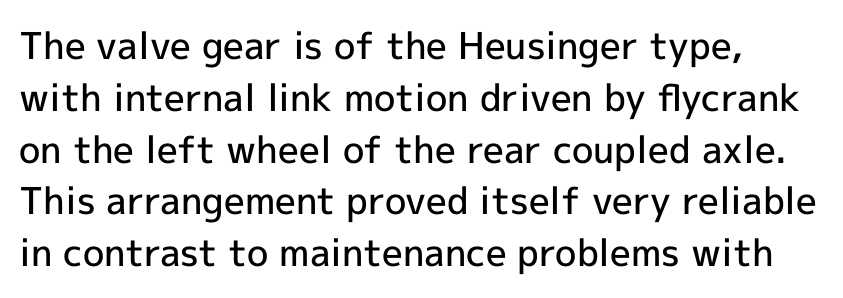
Anything drawn beneath the words? Only blank space. The face used here is proportionally spaced, like ordinary book or web type. The type family on display is of the sans-serif kind. Upright lettering throughout. The tracking reads as untouched default to a designer's eye. These lines sit exactly where default settings would place them.
